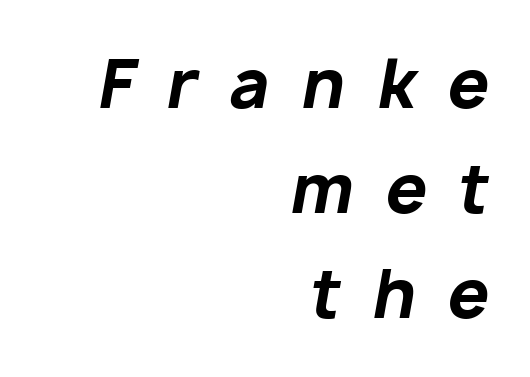
Q: Is the text bold? A: Yes.
Q: Is the text italic (slanted)? A: Yes, it leans right by about 10 degrees.
Q: Is the text underlined? A: No.
Q: How is the paragraph aligned? A: Right-aligned.
Q: Is the spacing between letters normal or unusually wide? A: Unusually wide.
Q: Is the spacing between lines tight, normal or loose? A: Normal.
Q: Width (condensed, normal, or wide)? A: Normal.
Q: Stroke contrast? A: Low.
Q: x-height? A: Medium.
Q: Monospaced? A: No.
